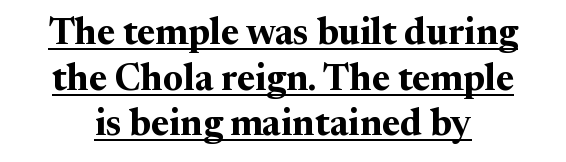
{"serif": "yes", "italic": "no", "bold": "yes", "weight": "bold", "width": "normal", "stroke_contrast": "medium", "x_height": "medium", "monospaced": "no", "underline": "yes", "line_spacing_ratio": 1.23, "letter_spacing": "normal", "letter_spacing_em": 0.0, "glyph_px": 37}
